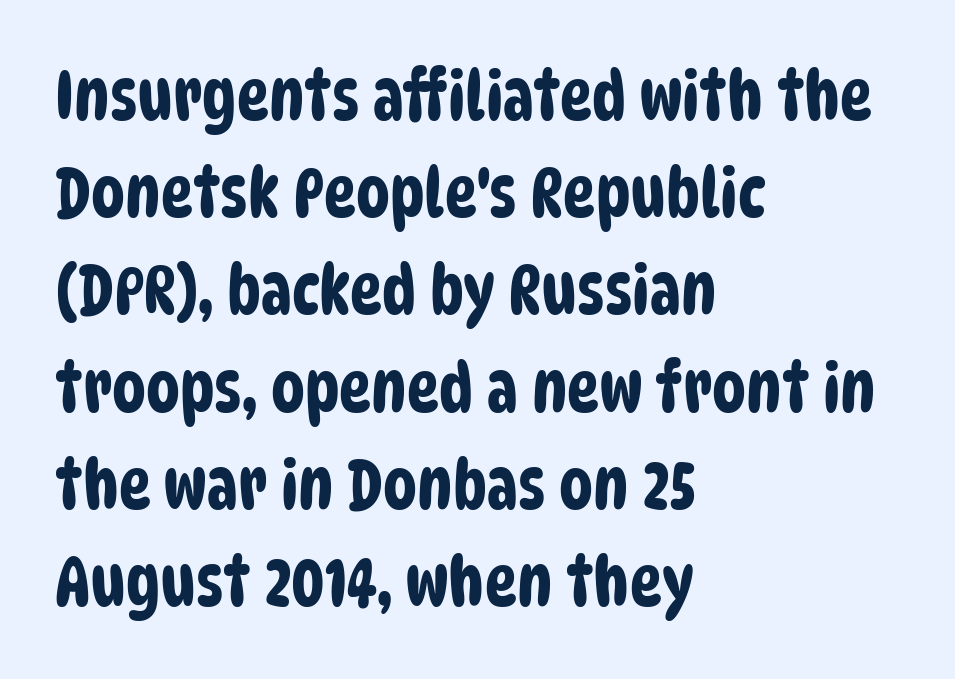
{"serif": "no", "width": "condensed", "stroke_contrast": "low", "x_height": "large", "monospaced": "no", "underline": "no", "align": "left", "line_spacing": "normal", "line_spacing_ratio": 1.43, "letter_spacing": "normal", "letter_spacing_em": 0.0, "glyph_px": 68}
